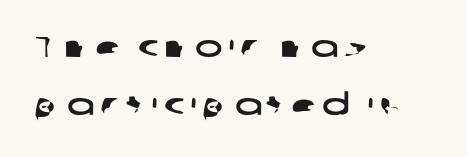
The image shows 29 px wide sans-serif type; set left-aligned, loose line spacing (2.01x), unusually wide letter spacing (+0.2 em), not underlined; low stroke contrast and a medium x-height.
